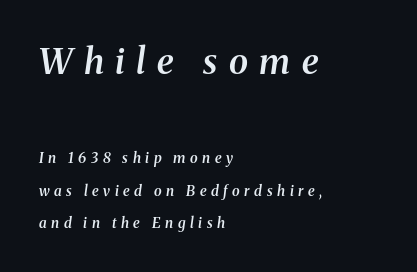
The image shows 35 px semibold serif type, italic (leaning right); set left-aligned, loose line spacing (2.34x), unusually wide letter spacing (+0.33 em), not underlined; the first (top) block is 2.5x larger; medium stroke contrast and a medium x-height.
